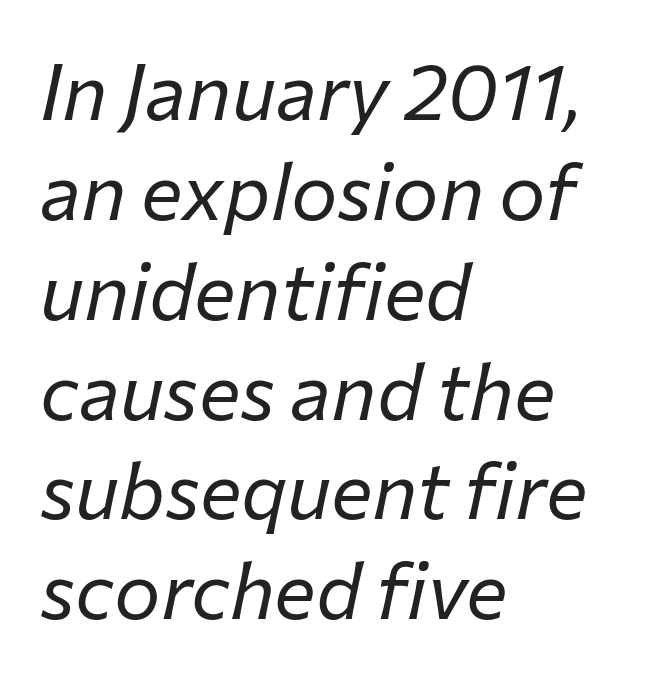
{"italic": "yes", "lean": "right", "slant_degrees": 12, "bold": "no", "weight": "regular", "width": "normal", "stroke_contrast": "low", "x_height": "medium", "monospaced": "no", "underline": "no", "align": "left", "line_spacing": "normal", "line_spacing_ratio": 1.28, "letter_spacing": "normal", "letter_spacing_em": 0.0, "glyph_px": 78}
